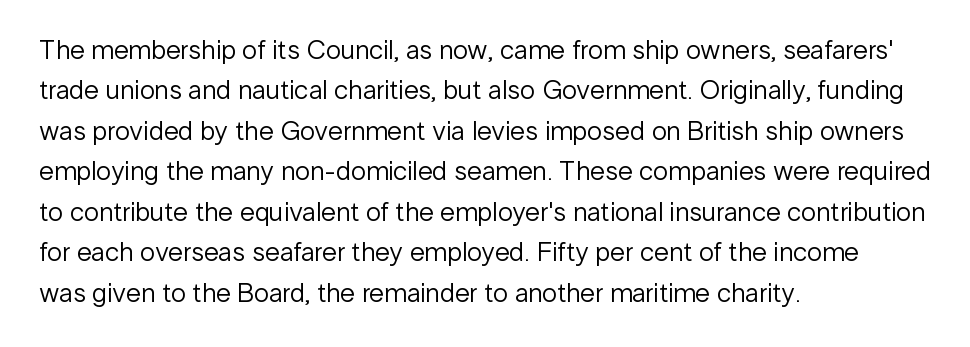
The image shows 27 px text type, upright; set left-aligned, normal line spacing (1.5x), normal letter spacing, not underlined.
